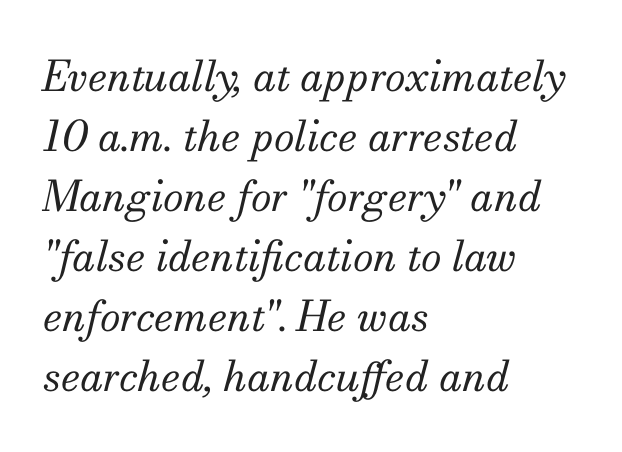
Q: Is the text bold? A: No.
Q: Is the text italic (slanted)? A: Yes, it leans right by about 13 degrees.
Q: Is the typeface a serif or a sans-serif typeface? A: Serif.
Q: Is the text underlined? A: No.
Q: How is the paragraph aligned? A: Left-aligned.
Q: Is the spacing between letters normal or unusually wide? A: Normal.
Q: Is the spacing between lines tight, normal or loose? A: Normal.
Q: Width (condensed, normal, or wide)? A: Normal.
Q: Stroke contrast? A: Medium.
Q: x-height? A: Small.
Q: Monospaced? A: No.
